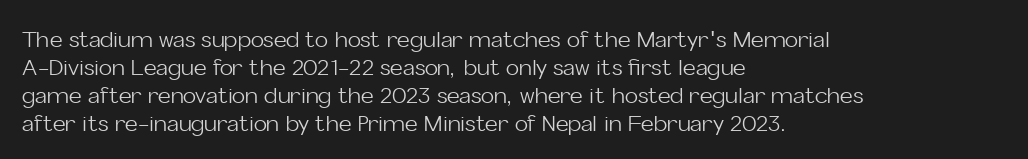
The image shows 22 px text type, upright; set left-aligned, normal line spacing (1.27x), normal letter spacing, not underlined.
